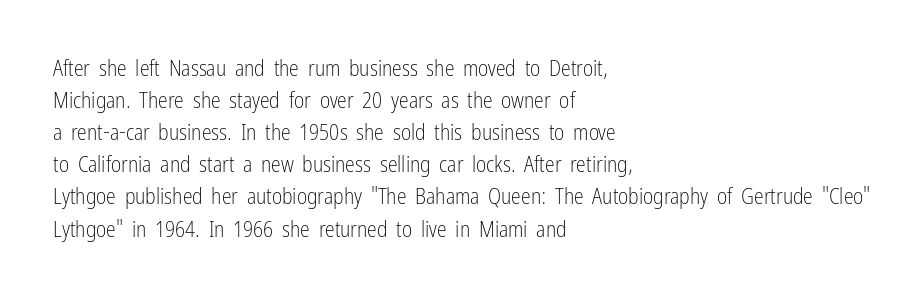
Q: Is the text bold? A: No.
Q: Is the text italic (slanted)? A: No, it is upright.
Q: Is the text underlined? A: No.
Q: How is the paragraph aligned? A: Left-aligned.
Q: Is the spacing between letters normal or unusually wide? A: Normal.
Q: Is the spacing between lines tight, normal or loose? A: Normal.
